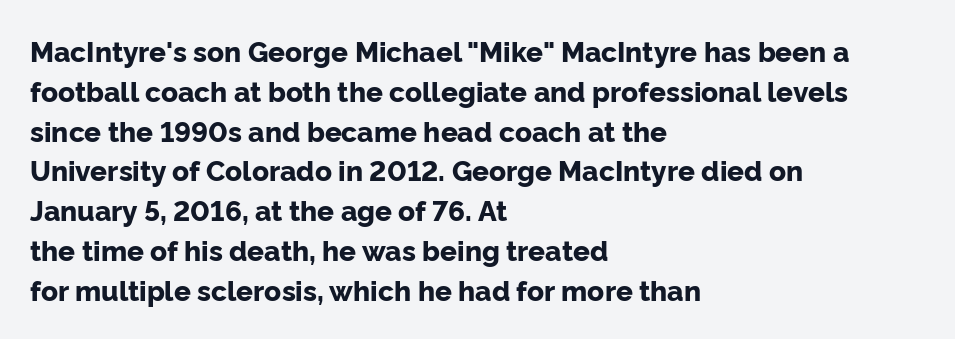
Q: Is the text bold? A: Yes.
Q: Is the text italic (slanted)? A: No, it is upright.
Q: Is the typeface a serif or a sans-serif typeface? A: Sans-serif.
Q: Is the text underlined? A: No.
Q: How is the paragraph aligned? A: Left-aligned.
Q: Is the spacing between letters normal or unusually wide? A: Normal.
Q: Is the spacing between lines tight, normal or loose? A: Normal.
Q: Width (condensed, normal, or wide)? A: Normal.
Q: Stroke contrast? A: Low.
Q: x-height? A: Medium.
Q: Monospaced? A: No.
